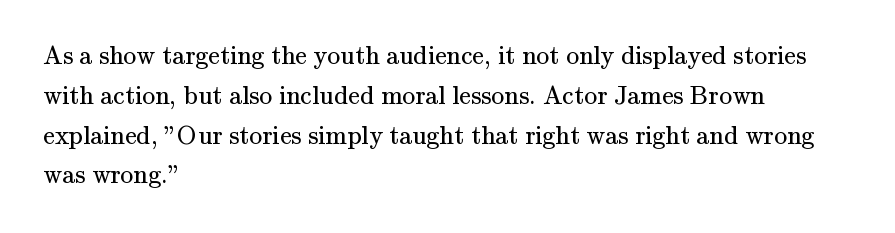
{"italic": "no", "bold": "no", "underline": "no", "align": "left", "line_spacing": "normal", "line_spacing_ratio": 1.53, "letter_spacing": "normal", "letter_spacing_em": 0.0, "glyph_px": 26}
